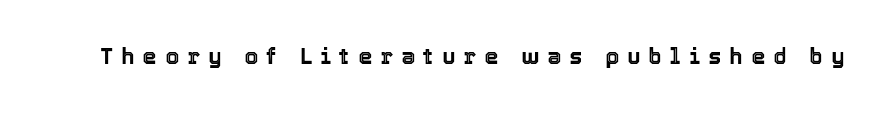
Q: Is the text italic (slanted)? A: No, it is upright.
Q: Is the text underlined? A: No.
Q: Is the spacing between letters normal or unusually wide? A: Unusually wide.
